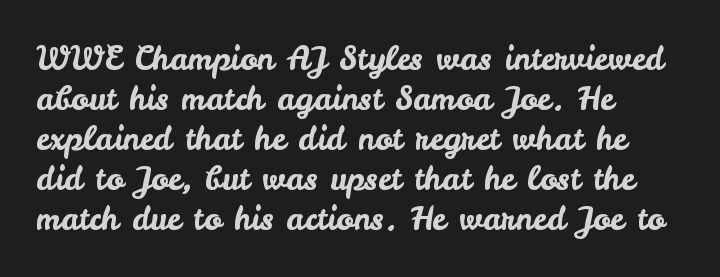
The image shows 32 px sans-serif type; set left-aligned, normal line spacing (1.25x), normal letter spacing, not underlined; low stroke contrast and a small x-height.
